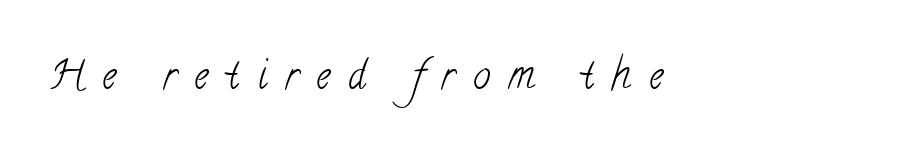
{"serif": "yes", "bold": "no", "weight": "light", "width": "condensed", "stroke_contrast": "low", "x_height": "small", "monospaced": "no", "underline": "no", "align": "left", "letter_spacing": "wide", "letter_spacing_em": 0.46, "glyph_px": 39}
